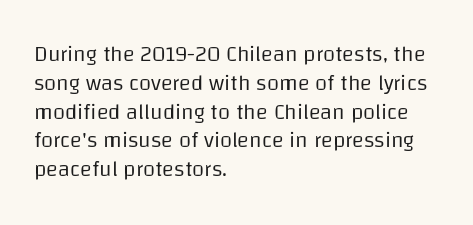
The image shows 22 px text type, upright; set left-aligned, normal line spacing (1.31x), normal letter spacing, not underlined.
